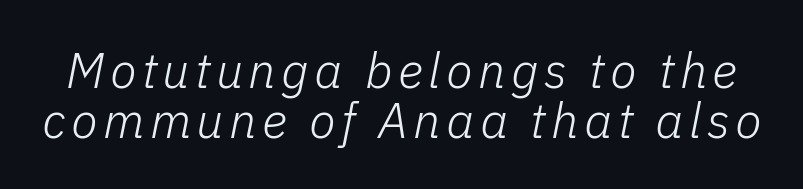
The image shows 49 px light type, italic (leaning right); set tight line spacing (1.02x), not underlined; low stroke contrast and a medium x-height.
